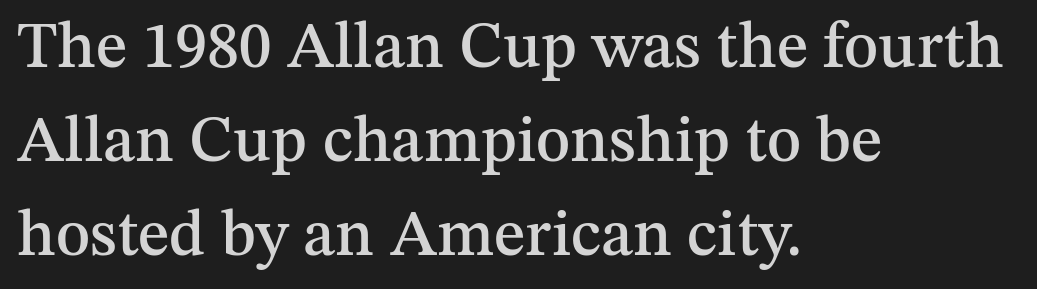
The image shows 65 px serif type, upright; set left-aligned, normal line spacing (1.45x), normal letter spacing, not underlined; medium stroke contrast and a medium x-height.
